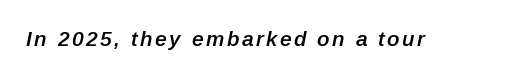
The strokes are fattened partway — semibold, not bold. Yep, that's italic — everything's leaning. The gap between lines stays unmarked.
